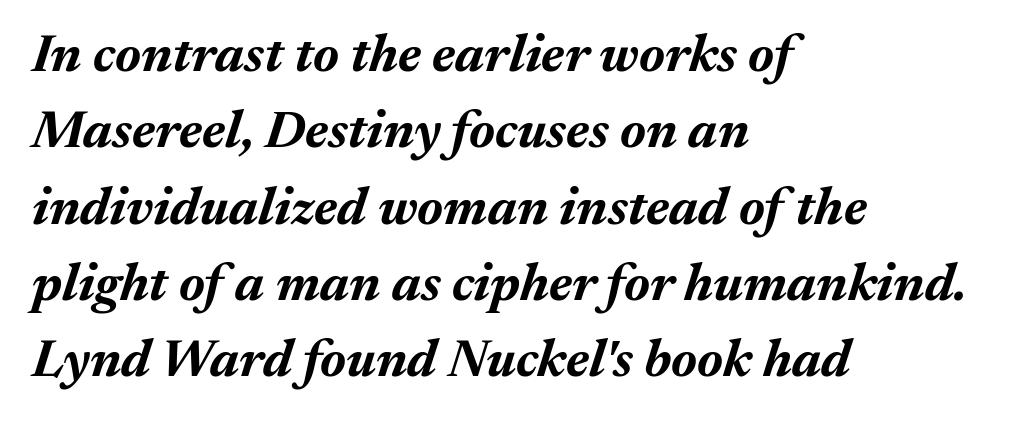
{"italic": "yes", "lean": "right", "slant_degrees": 17, "bold": "yes", "weight": "bold", "width": "normal", "stroke_contrast": "medium", "x_height": "medium", "monospaced": "no", "underline": "no", "align": "left", "line_spacing": "normal", "line_spacing_ratio": 1.44, "letter_spacing": "normal", "letter_spacing_em": 0.0, "glyph_px": 53}
